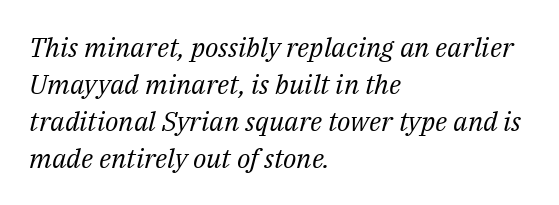
{"italic": "yes", "lean": "right", "slant_degrees": 14, "bold": "no", "underline": "no", "align": "left", "line_spacing": "normal", "line_spacing_ratio": 1.37, "letter_spacing": "normal", "letter_spacing_em": 0.0, "glyph_px": 27}
